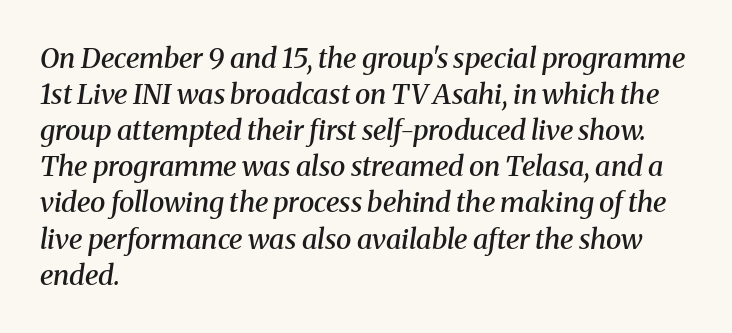
The image shows 28 px semibold serif type, italic (leaning right); set left-aligned, normal line spacing (1.29x), normal letter spacing, not underlined; medium stroke contrast and a medium x-height.
